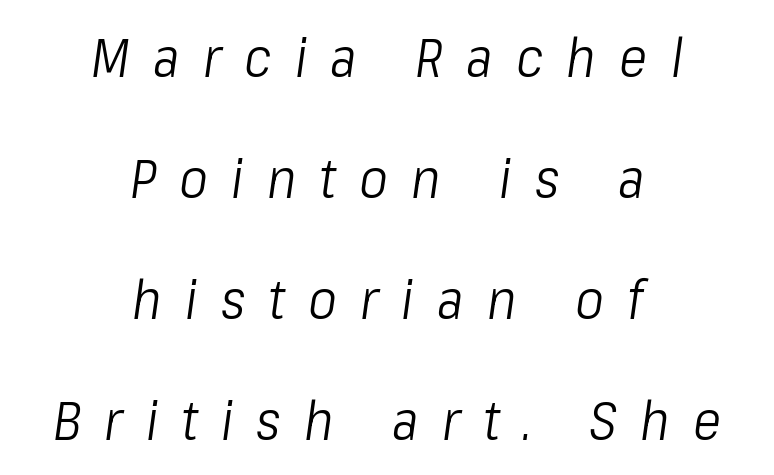
The image shows 54 px light, condensed type, italic (leaning right); set centered, loose line spacing (2.24x), unusually wide letter spacing (+0.43 em), not underlined; low stroke contrast and a medium x-height.
